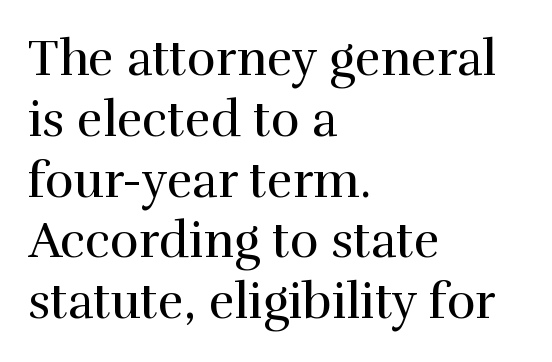
{"serif": "yes", "italic": "no", "bold": "no", "weight": "regular", "width": "normal", "x_height": "medium", "monospaced": "no", "underline": "no", "align": "left", "line_spacing_ratio": 1.24, "letter_spacing": "normal", "letter_spacing_em": 0.0, "glyph_px": 49}
